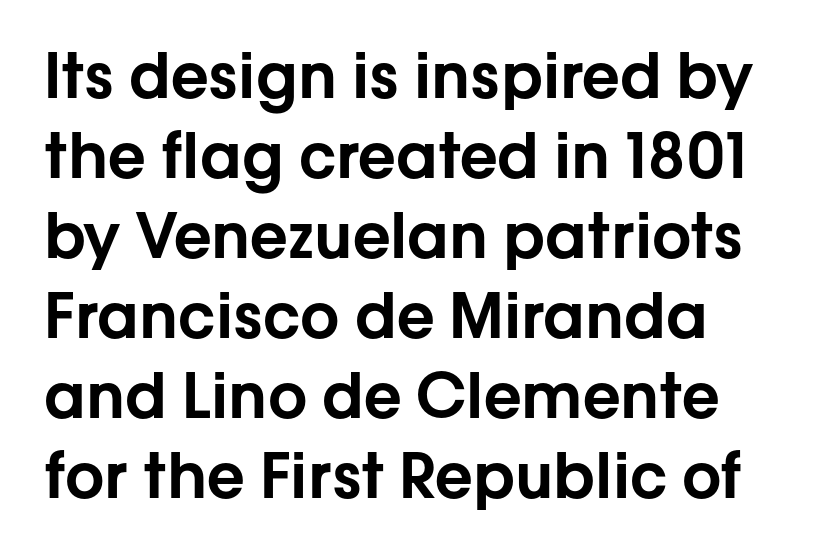
{"serif": "no", "italic": "no", "width": "normal", "stroke_contrast": "low", "x_height": "medium", "monospaced": "no", "underline": "no", "line_spacing": "normal", "line_spacing_ratio": 1.29, "letter_spacing": "normal", "letter_spacing_em": 0.0, "glyph_px": 62}
